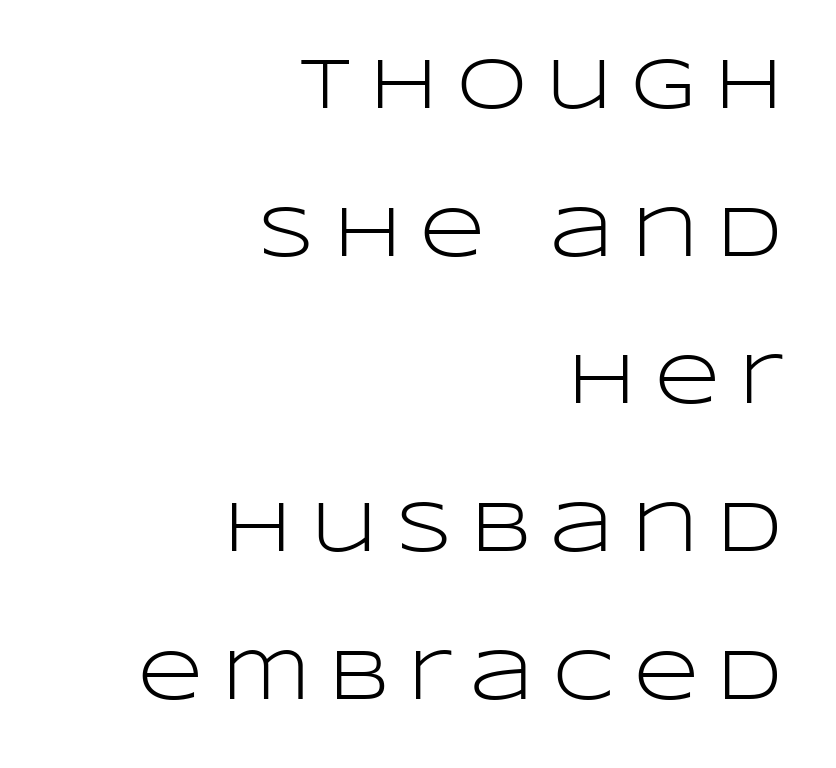
Q: Is the text bold? A: No.
Q: Is the text italic (slanted)? A: No, it is upright.
Q: Is the typeface a serif or a sans-serif typeface? A: Sans-serif.
Q: Is the text underlined? A: No.
Q: How is the paragraph aligned? A: Right-aligned.
Q: Is the spacing between letters normal or unusually wide? A: Unusually wide.
Q: Is the spacing between lines tight, normal or loose? A: Loose.
Q: Width (condensed, normal, or wide)? A: Wide.
Q: Stroke contrast? A: Low.
Q: x-height? A: Large.
Q: Monospaced? A: No.
